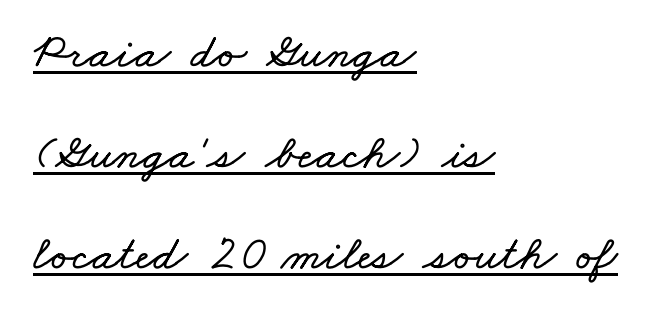
Q: Is the text underlined? A: Yes.
Q: How is the paragraph aligned? A: Left-aligned.
Q: Is the spacing between letters normal or unusually wide? A: Normal.
Q: Is the spacing between lines tight, normal or loose? A: Loose.
Q: Width (condensed, normal, or wide)? A: Wide.
Q: Stroke contrast? A: Low.
Q: x-height? A: Small.
Q: Monospaced? A: No.
